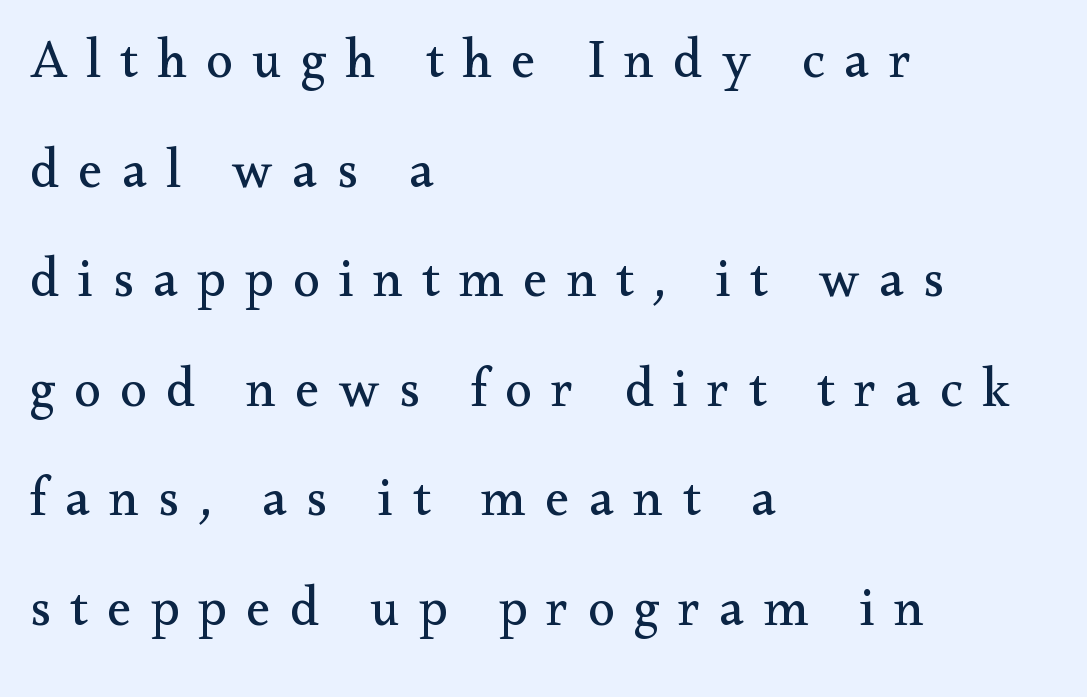
Q: Is the text bold? A: No.
Q: Is the text italic (slanted)? A: No, it is upright.
Q: Is the typeface a serif or a sans-serif typeface? A: Serif.
Q: Is the text underlined? A: No.
Q: How is the paragraph aligned? A: Left-aligned.
Q: Is the spacing between letters normal or unusually wide? A: Unusually wide.
Q: Is the spacing between lines tight, normal or loose? A: Loose.
Q: Width (condensed, normal, or wide)? A: Normal.
Q: Stroke contrast? A: Medium.
Q: x-height? A: Small.
Q: Monospaced? A: No.
